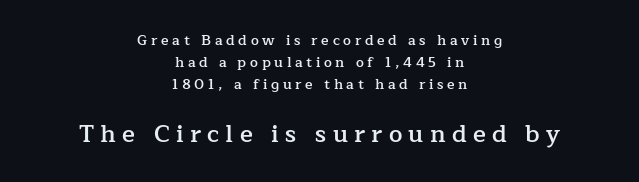
{"italic": "no", "bold": "semi", "underline": "no", "align": "center", "line_spacing": "normal", "line_spacing_ratio": 1.58, "letter_spacing": "wide", "letter_spacing_em": 0.26, "larger_block": "second", "size_ratio": 1.71, "glyph_px": 24}
